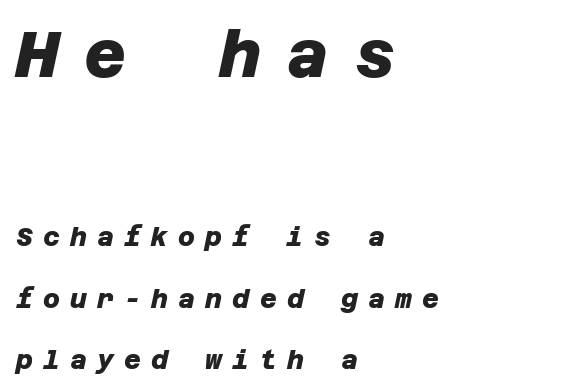
I'd call this a sans setting — the letters go barefoot. The block sitting higher on the canvas is the one with enlarged characters. A full-strength bold gives these letters their thick strokes. The leading is generous, giving the passage an open texture. The zone under the glyphs is completely vacant.
